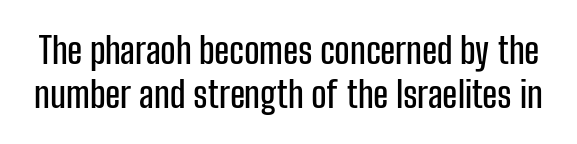
The image shows 36 px condensed sans-serif type, upright; set line spacing 1.22x, normal letter spacing, not underlined; low stroke contrast and a medium x-height.
